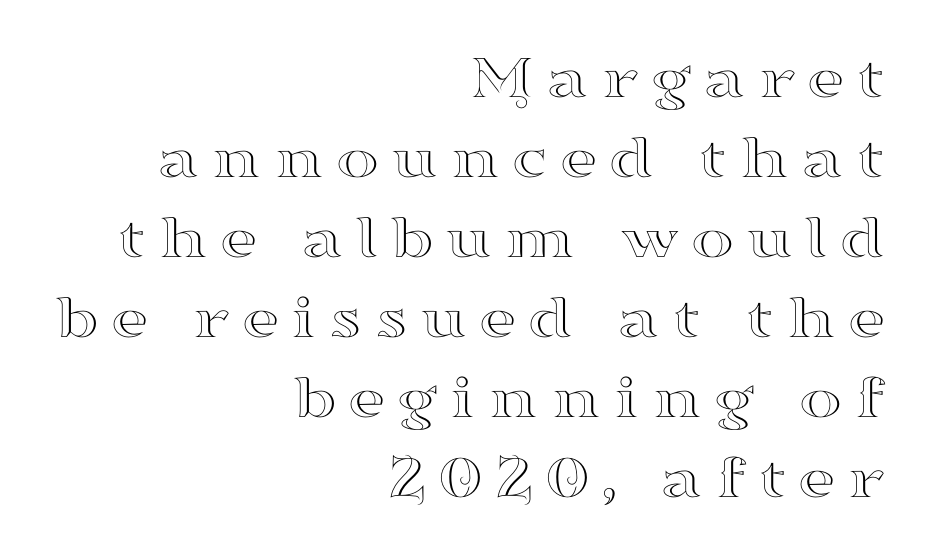
Q: Is the text italic (slanted)? A: No, it is upright.
Q: Is the typeface a serif or a sans-serif typeface? A: Serif.
Q: Is the text underlined? A: No.
Q: How is the paragraph aligned? A: Right-aligned.
Q: Width (condensed, normal, or wide)? A: Wide.
Q: Stroke contrast? A: High.
Q: x-height? A: Small.
Q: Monospaced? A: No.
